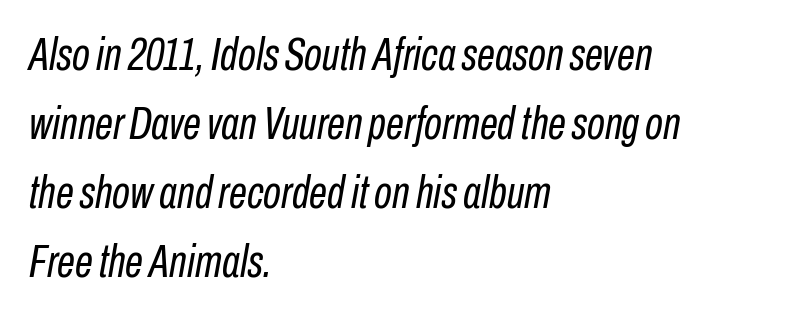
The image shows 46 px regular-weight, condensed type, italic (leaning right); set left-aligned, normal line spacing (1.5x), normal letter spacing, not underlined; low stroke contrast and a medium x-height.
